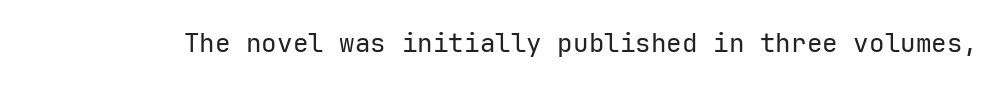
Q: Is the text bold? A: No.
Q: Is the text italic (slanted)? A: No, it is upright.
Q: Is the text underlined? A: No.
Q: Is the spacing between letters normal or unusually wide? A: Normal.
